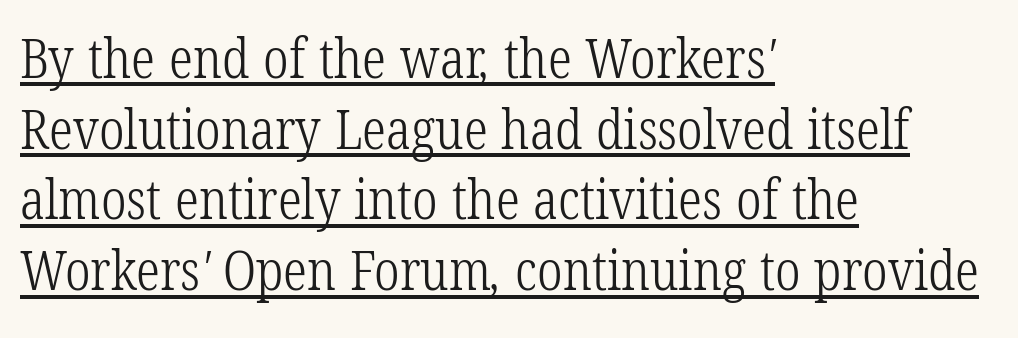
{"serif": "yes", "bold": "no", "weight": "light", "width": "condensed", "stroke_contrast": "low", "x_height": "medium", "monospaced": "no", "underline": "yes", "align": "left", "line_spacing": "normal", "line_spacing_ratio": 1.31, "letter_spacing": "normal", "letter_spacing_em": 0.0, "glyph_px": 54}
